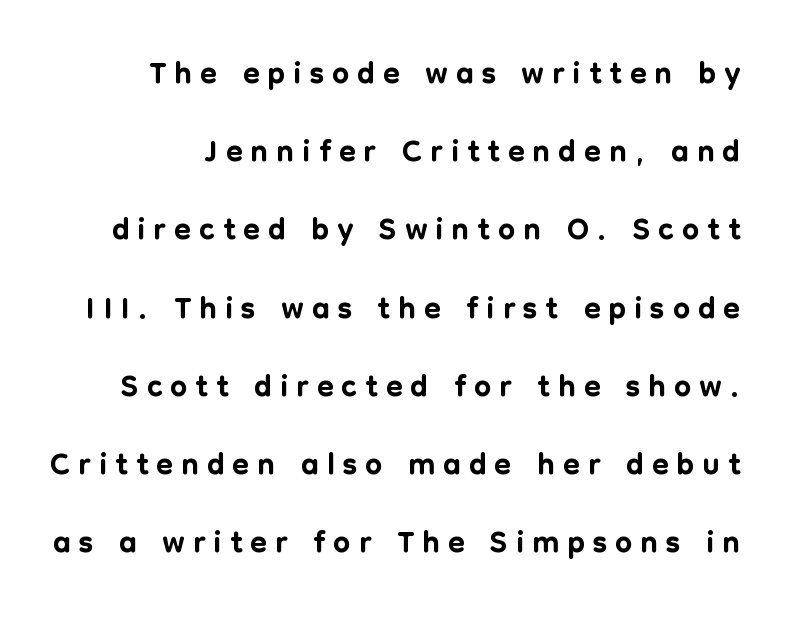
{"serif": "no", "italic": "no", "width": "normal", "stroke_contrast": "low", "x_height": "medium", "monospaced": "no", "underline": "no", "line_spacing": "normal", "line_spacing_ratio": 1.63, "glyph_px": 48}
